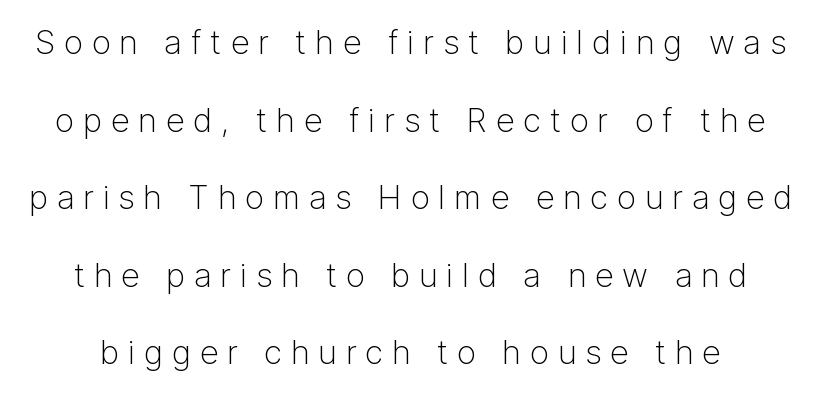
{"serif": "no", "italic": "no", "bold": "no", "weight": "light", "width": "normal", "stroke_contrast": "low", "x_height": "medium", "monospaced": "no", "underline": "no", "line_spacing": "loose", "line_spacing_ratio": 2.35, "letter_spacing": "wide", "letter_spacing_em": 0.27, "glyph_px": 33}
